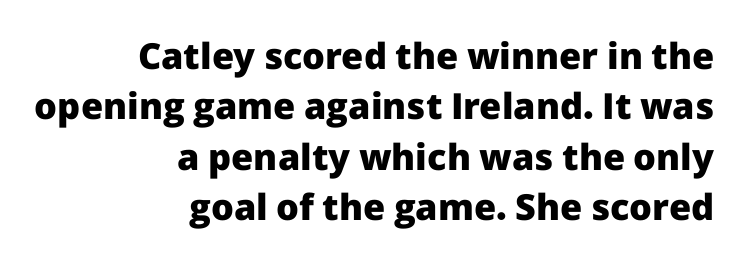
{"serif": "no", "italic": "no", "bold": "yes", "weight": "heavy", "width": "normal", "stroke_contrast": "low", "x_height": "medium", "monospaced": "no", "underline": "no", "align": "right", "line_spacing": "normal", "line_spacing_ratio": 1.4, "letter_spacing": "normal", "letter_spacing_em": 0.0, "glyph_px": 36}
